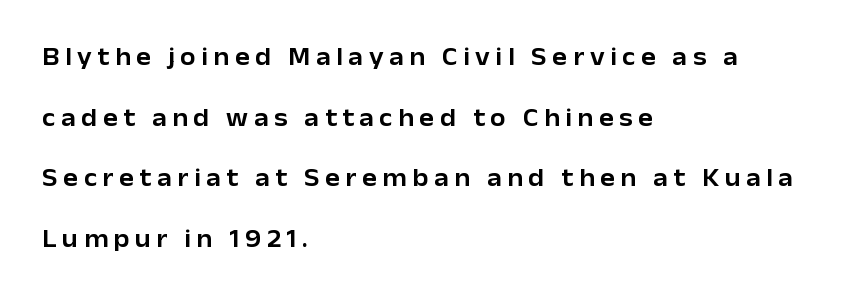
Q: Is the text italic (slanted)? A: No, it is upright.
Q: Is the text underlined? A: No.
Q: How is the paragraph aligned? A: Left-aligned.
Q: Is the spacing between letters normal or unusually wide? A: Unusually wide.
Q: Is the spacing between lines tight, normal or loose? A: Loose.
